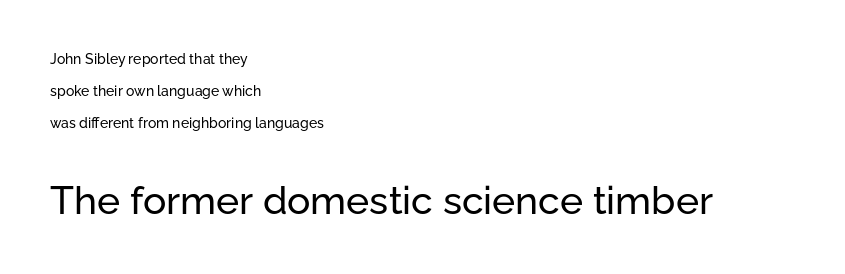
Q: Is the text italic (slanted)? A: No, it is upright.
Q: Is the typeface a serif or a sans-serif typeface? A: Sans-serif.
Q: Is the text underlined? A: No.
Q: How is the paragraph aligned? A: Left-aligned.
Q: Is the spacing between letters normal or unusually wide? A: Normal.
Q: Is the spacing between lines tight, normal or loose? A: Loose.
Q: Which block of text is set in a larger size, the first (top) or the second (bottom)? A: The second (bottom) one.
Q: Width (condensed, normal, or wide)? A: Normal.
Q: Stroke contrast? A: Low.
Q: x-height? A: Medium.
Q: Monospaced? A: No.
